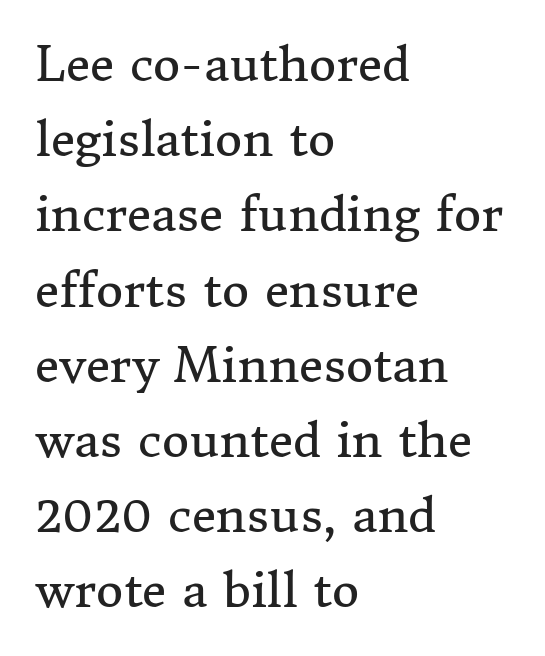
Unbolded letterforms with no extra heft. Interline gaps are of average width in this sample. Each line starts at the same left margin while the right side varies. The rendering uses natural spacing where letterforms have individual widths. This is the regular roman posture of the typeface. Default kerning and tracking; the words read as compact shapes.
